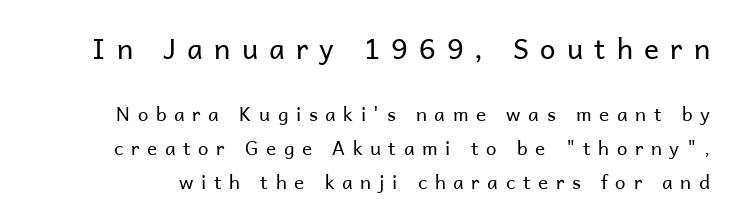
The image shows 28 px regular-weight sans-serif type, upright; set line spacing 1.79x, unusually wide letter spacing (+0.4 em), not underlined; the first (top) block is 1.47x larger; low stroke contrast and a medium x-height.
